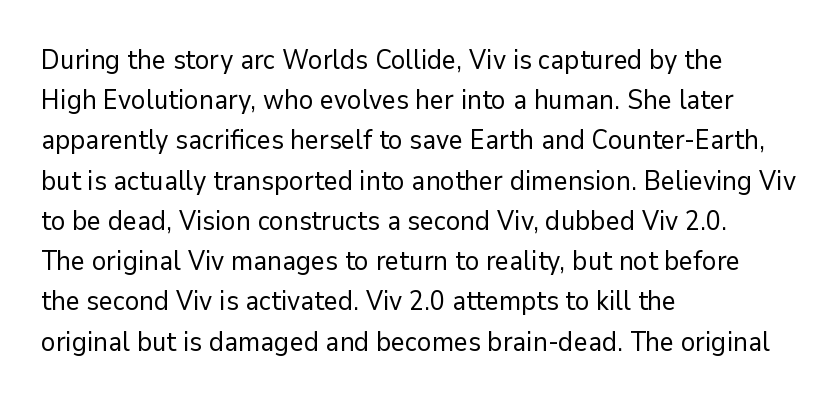
Q: Is the text bold? A: No.
Q: Is the text italic (slanted)? A: No, it is upright.
Q: Is the text underlined? A: No.
Q: How is the paragraph aligned? A: Left-aligned.
Q: Is the spacing between letters normal or unusually wide? A: Normal.
Q: Is the spacing between lines tight, normal or loose? A: Normal.
